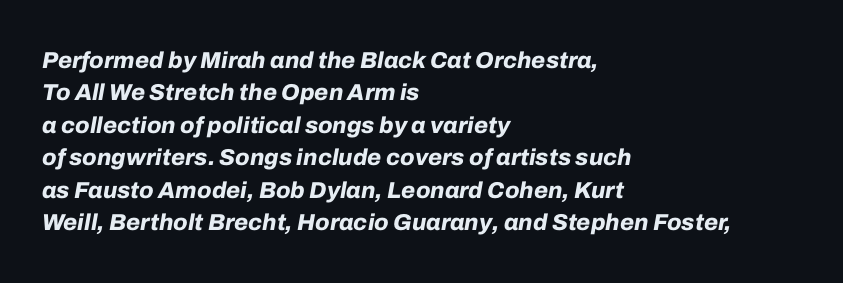
Q: Is the text bold? A: Yes.
Q: Is the text italic (slanted)? A: Yes, it leans right by about 10 degrees.
Q: Is the text underlined? A: No.
Q: How is the paragraph aligned? A: Left-aligned.
Q: Is the spacing between letters normal or unusually wide? A: Normal.
Q: Is the spacing between lines tight, normal or loose? A: Normal.
